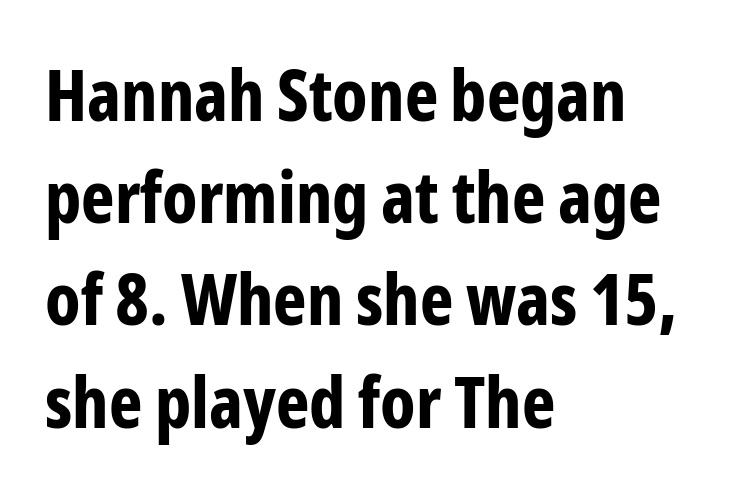
Tracking here is standard; glyphs follow each other at the usual distance. Designer's note — italics off, roman on. These lines are rendered in a variable-pitch font. This is sans-serif lettering, the kind often seen on screens and signage. The leading is moderate, giving the passage an even texture.
